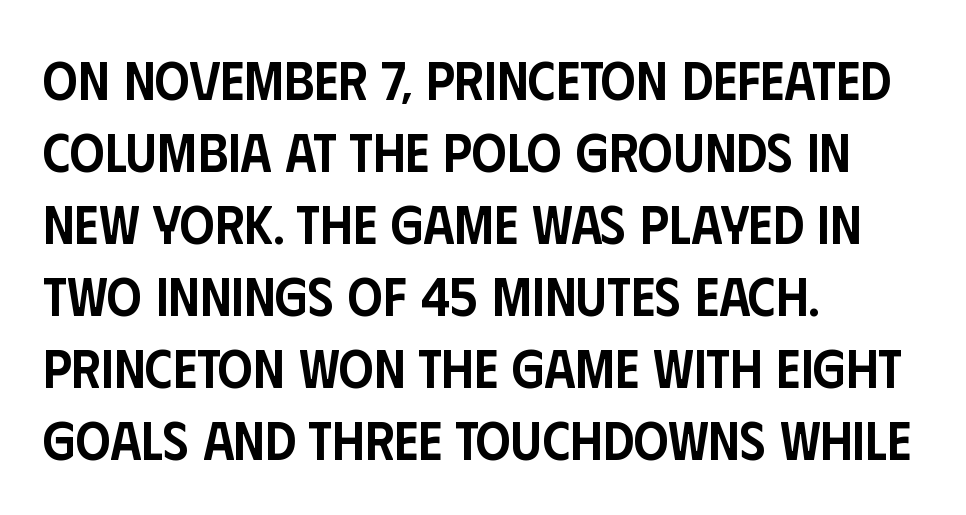
Q: Is the text bold? A: Semi-bold.
Q: Is the text italic (slanted)? A: No, it is upright.
Q: Is the typeface a serif or a sans-serif typeface? A: Sans-serif.
Q: Is the text underlined? A: No.
Q: How is the paragraph aligned? A: Left-aligned.
Q: Is the spacing between letters normal or unusually wide? A: Normal.
Q: Is the spacing between lines tight, normal or loose? A: Normal.
Q: Width (condensed, normal, or wide)? A: Condensed.
Q: Stroke contrast? A: Low.
Q: x-height? A: Large.
Q: Monospaced? A: No.
